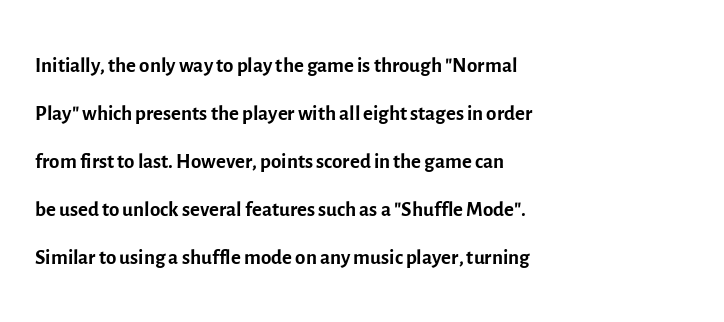
The passage shown stacks its lines at a standard gap. Do the characters align in a grid? No, the font is proportional. Clear beneath every line of the passage. No extra ink here — the face is not bold. It's the straight-up-and-down kind of type. The rendering shows plain stroke endings on the letterforms — a sans-serif design.
